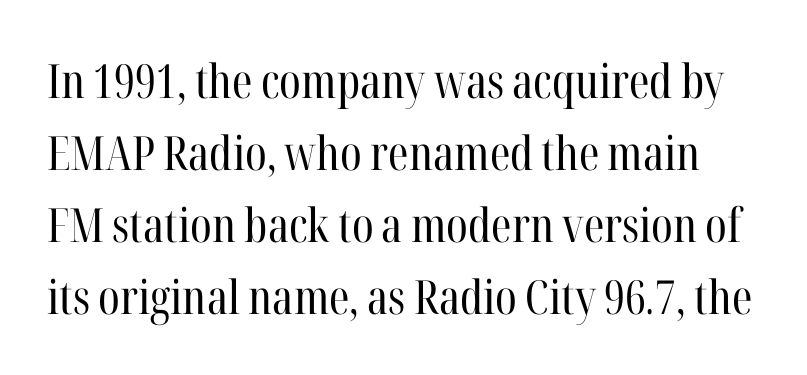
Q: Is the text bold? A: No.
Q: Is the text italic (slanted)? A: No, it is upright.
Q: Is the typeface a serif or a sans-serif typeface? A: Serif.
Q: Is the text underlined? A: No.
Q: Is the spacing between letters normal or unusually wide? A: Normal.
Q: Is the spacing between lines tight, normal or loose? A: Normal.
Q: Width (condensed, normal, or wide)? A: Condensed.
Q: Stroke contrast? A: High.
Q: x-height? A: Medium.
Q: Monospaced? A: No.
